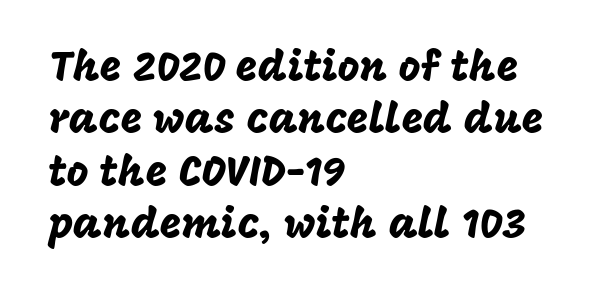
{"serif": "no", "width": "normal", "stroke_contrast": "low", "x_height": "large", "monospaced": "no", "underline": "no", "align": "left", "line_spacing": "normal", "line_spacing_ratio": 1.25, "letter_spacing": "normal", "letter_spacing_em": 0.0, "glyph_px": 42}
